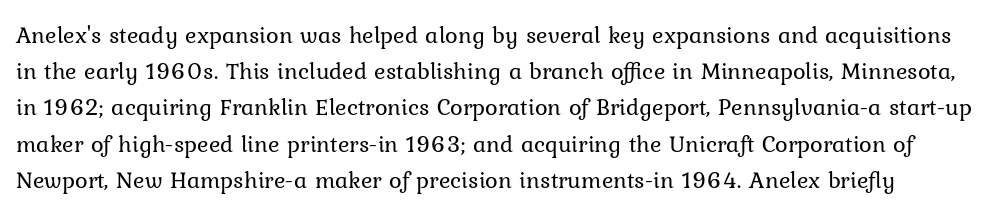
Students, note that the glyphs here touch the page at normal intervals. Notice how the stems are strictly vertical — no italics here. This reads as an unemphasized weight, regular at the heaviest. In terms of leading, this rendering sits right in the middle. The string is rendered with underlining switched off.
